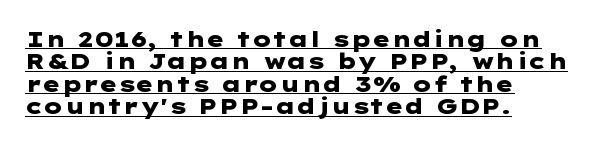
Q: Is the text bold? A: Yes.
Q: Is the text italic (slanted)? A: No, it is upright.
Q: Is the text underlined? A: Yes.
Q: How is the paragraph aligned? A: Left-aligned.
Q: Is the spacing between letters normal or unusually wide? A: Normal.
Q: Is the spacing between lines tight, normal or loose? A: Tight.
